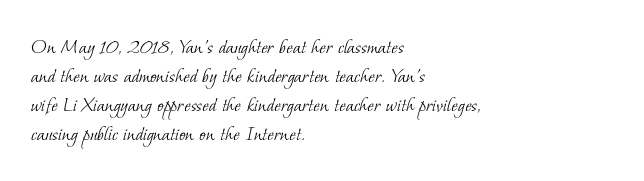
The image shows 22 px text type; set left-aligned, normal line spacing (1.32x), normal letter spacing, not underlined.
